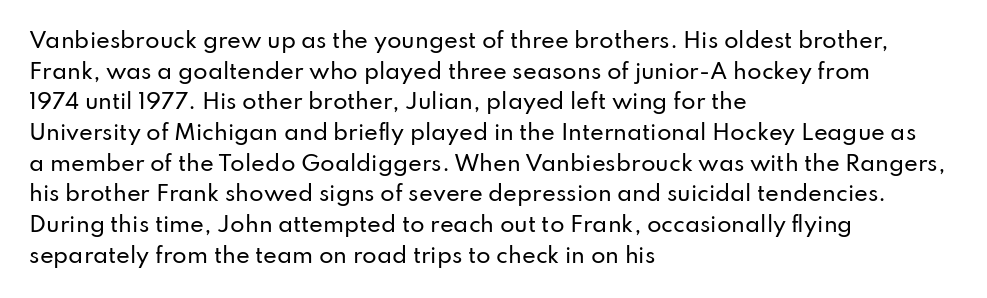
Q: Is the text italic (slanted)? A: No, it is upright.
Q: Is the text underlined? A: No.
Q: How is the paragraph aligned? A: Left-aligned.
Q: Is the spacing between letters normal or unusually wide? A: Normal.
Q: Is the spacing between lines tight, normal or loose? A: Normal.
